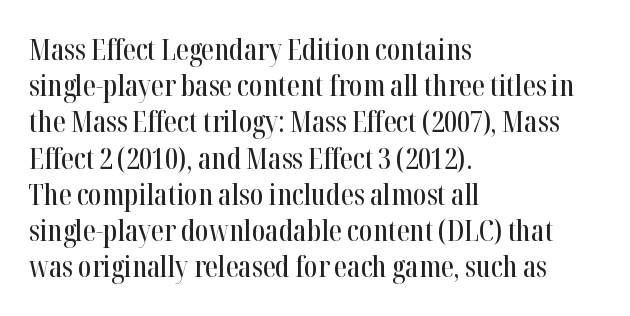
Q: Is the text italic (slanted)? A: No, it is upright.
Q: Is the typeface a serif or a sans-serif typeface? A: Serif.
Q: Is the text underlined? A: No.
Q: How is the paragraph aligned? A: Left-aligned.
Q: Is the spacing between letters normal or unusually wide? A: Normal.
Q: Is the spacing between lines tight, normal or loose? A: Normal.
Q: Width (condensed, normal, or wide)? A: Condensed.
Q: Stroke contrast? A: High.
Q: x-height? A: Medium.
Q: Monospaced? A: No.
